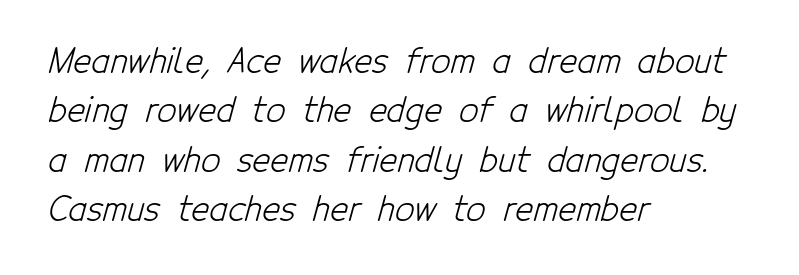
The image shows 34 px light, condensed sans-serif type; set left-aligned, normal line spacing (1.45x), normal letter spacing, not underlined; low stroke contrast and a medium x-height.
